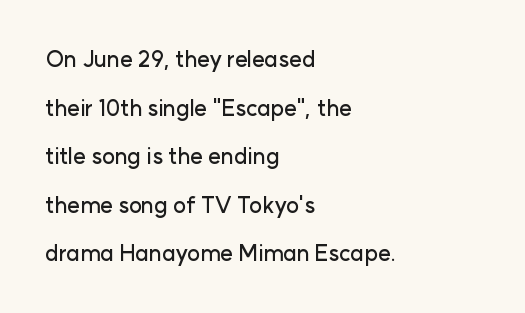
The image shows 22 px text type, upright; set left-aligned, loose line spacing (2.21x), normal letter spacing, not underlined.
